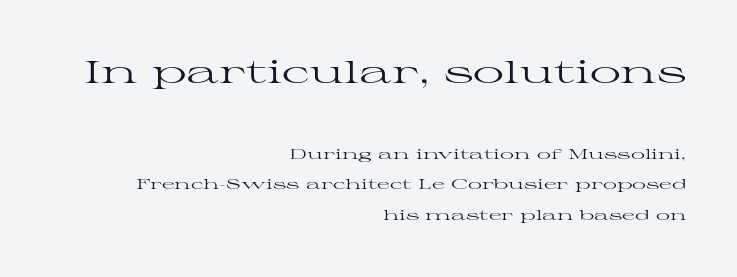
One glance says open: line gaps are wider than usual. The passage shown is not underscored anywhere. This sample uses a serif face. The letters look calm and open, with moderate or lighter stems. There is no visible air inserted between adjacent glyphs.
